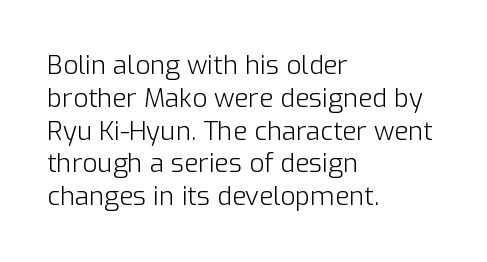
The image shows 26 px text type, upright; set left-aligned, normal line spacing (1.26x), normal letter spacing, not underlined.
